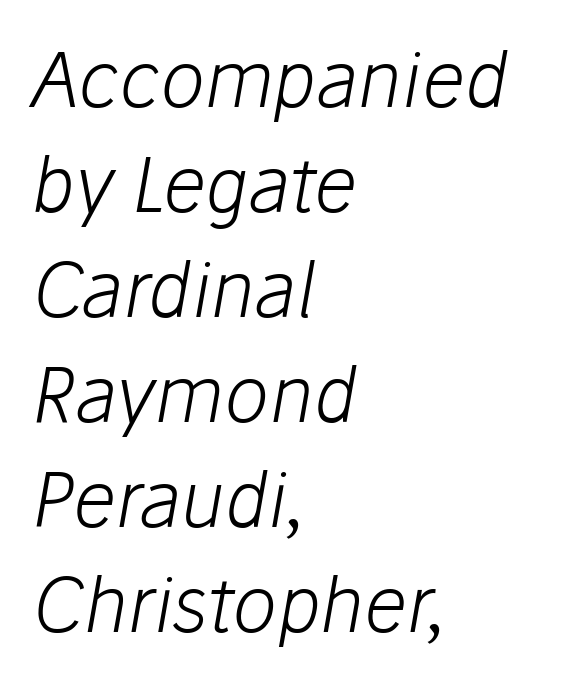
Q: Is the text bold? A: No.
Q: Is the text italic (slanted)? A: Yes, it leans right by about 10 degrees.
Q: Is the text underlined? A: No.
Q: How is the paragraph aligned? A: Left-aligned.
Q: Is the spacing between letters normal or unusually wide? A: Normal.
Q: Is the spacing between lines tight, normal or loose? A: Normal.
Q: Width (condensed, normal, or wide)? A: Normal.
Q: Stroke contrast? A: Low.
Q: x-height? A: Medium.
Q: Monospaced? A: No.
